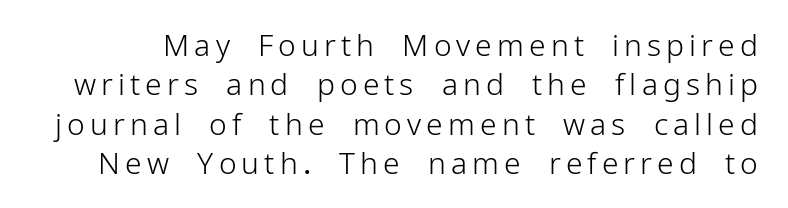
{"serif": "no", "italic": "no", "bold": "no", "weight": "light", "width": "normal", "stroke_contrast": "low", "x_height": "medium", "monospaced": "no", "underline": "no", "line_spacing": "normal", "line_spacing_ratio": 1.31, "glyph_px": 30}
